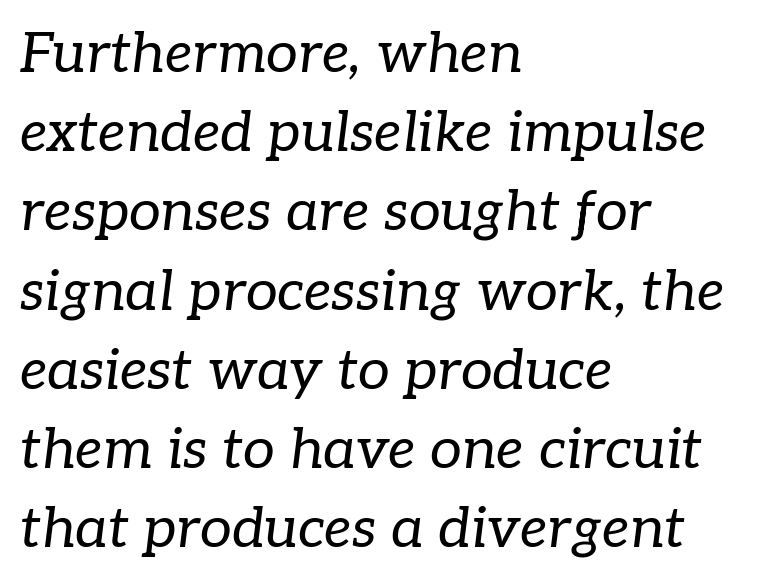
{"serif": "yes", "italic": "yes", "lean": "right", "slant_degrees": 7, "bold": "no", "weight": "regular", "width": "normal", "stroke_contrast": "low", "x_height": "medium", "monospaced": "no", "underline": "no", "align": "left", "line_spacing": "normal", "line_spacing_ratio": 1.39, "letter_spacing": "normal", "letter_spacing_em": 0.0, "glyph_px": 57}
